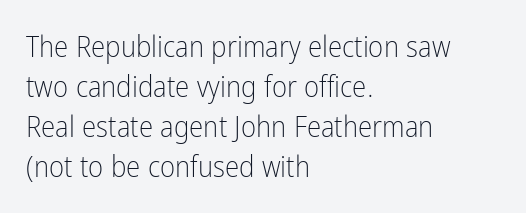
{"serif": "no", "italic": "no", "bold": "no", "weight": "light", "width": "condensed", "stroke_contrast": "low", "x_height": "medium", "monospaced": "no", "underline": "no", "align": "left", "line_spacing": "normal", "line_spacing_ratio": 1.38, "letter_spacing": "normal", "letter_spacing_em": 0.0, "glyph_px": 29}
